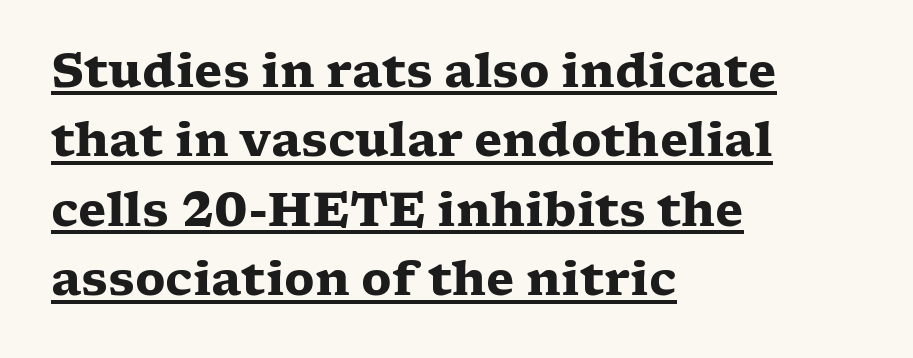
The image shows 46 px heavy, wide serif type, upright; set left-aligned, normal line spacing (1.51x), normal letter spacing, underlined; low stroke contrast and a medium x-height.
